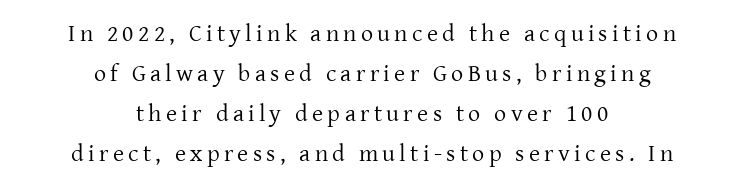
Q: Is the text bold? A: No.
Q: Is the text italic (slanted)? A: No, it is upright.
Q: Is the text underlined? A: No.
Q: How is the paragraph aligned? A: Centered.
Q: Is the spacing between lines tight, normal or loose? A: Normal.
